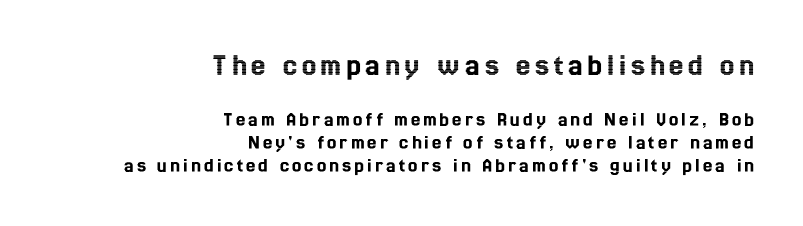
Q: Is the text italic (slanted)? A: No, it is upright.
Q: Is the text underlined? A: No.
Q: How is the paragraph aligned? A: Right-aligned.
Q: Is the spacing between lines tight, normal or loose? A: Tight.
Q: Which block of text is set in a larger size, the first (top) or the second (bottom)? A: The first (top) one.
Q: Width (condensed, normal, or wide)? A: Condensed.
Q: x-height? A: Medium.
Q: Monospaced? A: No.
